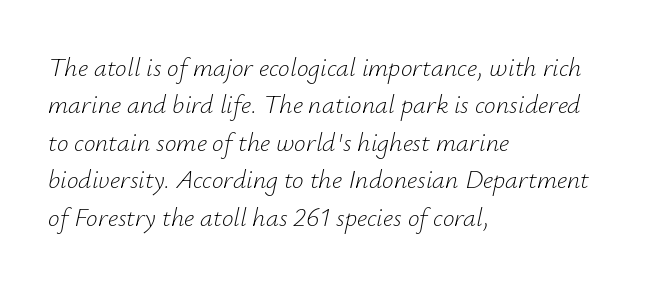
The image shows 26 px text type, italic (leaning right); set left-aligned, normal line spacing (1.44x), normal letter spacing, not underlined.
